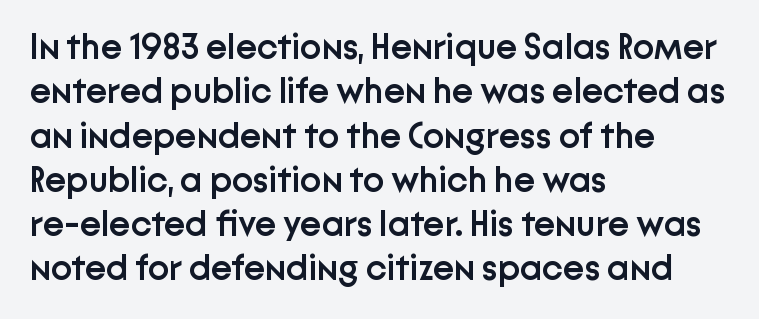
{"serif": "no", "italic": "no", "bold": "semi", "weight": "semibold", "width": "normal", "stroke_contrast": "low", "x_height": "medium", "monospaced": "no", "underline": "no", "align": "left", "line_spacing_ratio": 1.23, "letter_spacing": "normal", "letter_spacing_em": 0.0, "glyph_px": 36}
